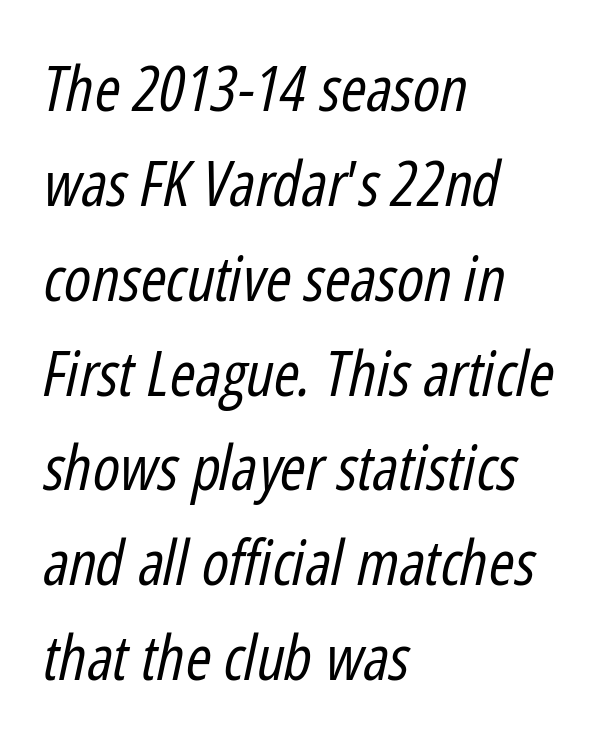
The setting favours the left margin, as ordinary paragraphs usually do. Check the space under the baseline: it is left empty. Each letter keeps its own natural width here, so spacing adapts to shape. In terms of posture, this sample is oblique. The face looks like a standard text weight, possibly lighter. Default kerning and tracking; the words read as compact shapes.
